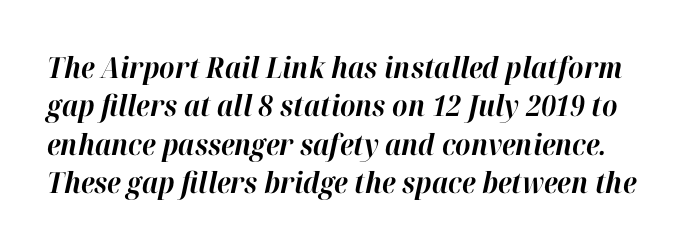
Is the type bold? Yes — the strokes are clearly thick and heavy. Notice how descenders clear the ascenders below comfortably — that's standard leading. The type is set solid horizontally, with unmodified tracking. Check under the words: just untouched page.
